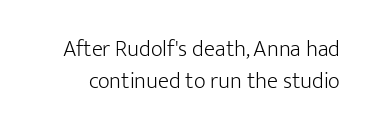
Students, observe: this is what conventionally led text looks like. The face used here is rendered with its standard letterfit. The font's upright variant was chosen for this text. Clear beneath every line of the passage. The letters look calm and open, with moderate or lighter stems.
